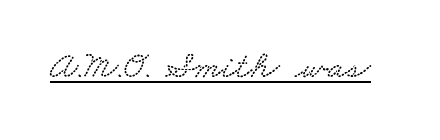
The image shows 39 px wide type; set normal letter spacing, underlined; low stroke contrast and a small x-height.
